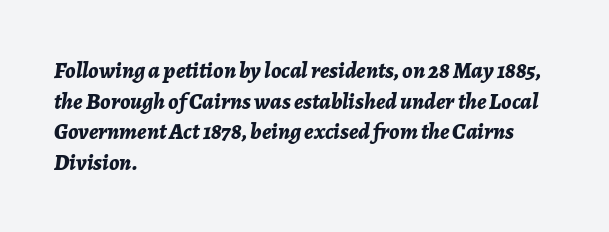
{"italic": "yes", "lean": "right", "slant_degrees": 7, "bold": "yes", "underline": "no", "align": "left", "line_spacing": "normal", "line_spacing_ratio": 1.33, "letter_spacing": "normal", "letter_spacing_em": 0.0, "glyph_px": 23}
